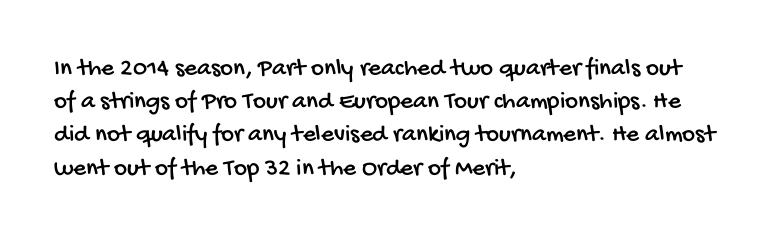
Q: Is the text underlined? A: No.
Q: How is the paragraph aligned? A: Left-aligned.
Q: Is the spacing between letters normal or unusually wide? A: Normal.
Q: Is the spacing between lines tight, normal or loose? A: Normal.
